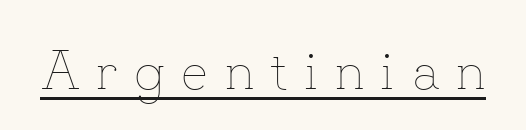
{"italic": "no", "bold": "no", "weight": "thin", "width": "normal", "stroke_contrast": "low", "x_height": "small", "monospaced": "no", "underline": "yes", "letter_spacing": "wide", "letter_spacing_em": 0.3, "glyph_px": 55}
